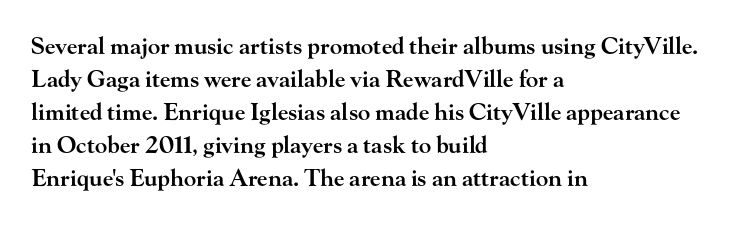
The image shows 23 px text type, upright; set left-aligned, normal line spacing (1.44x), normal letter spacing, not underlined.
